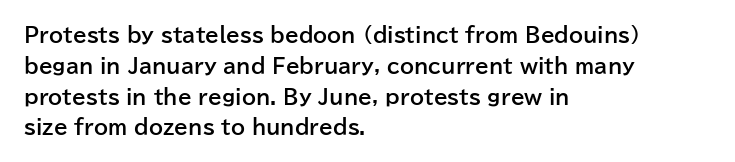
{"italic": "no", "bold": "yes", "underline": "no", "align": "left", "line_spacing": "normal", "line_spacing_ratio": 1.54, "letter_spacing": "normal", "letter_spacing_em": 0.0, "glyph_px": 20}
